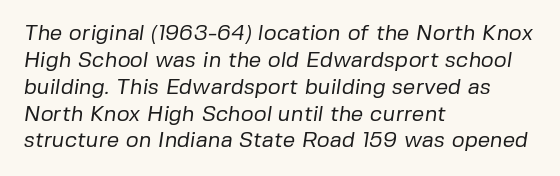
The image shows 22 px text type; set left-aligned, line spacing 1.22x, normal letter spacing, not underlined.
